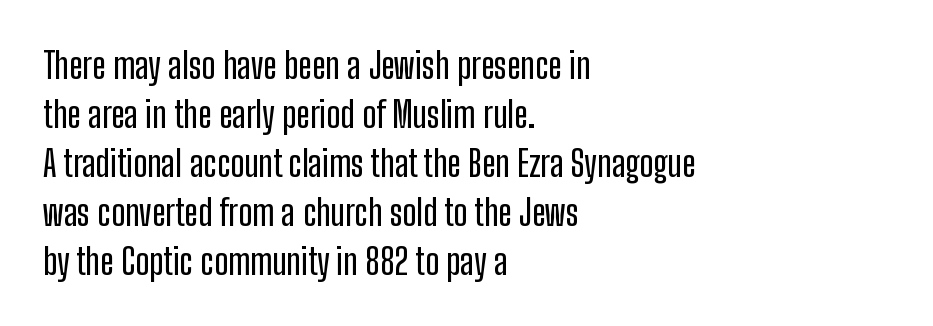
The image shows 36 px condensed sans-serif type, upright; set left-aligned, normal line spacing (1.36x), normal letter spacing, not underlined; low stroke contrast and a medium x-height.
